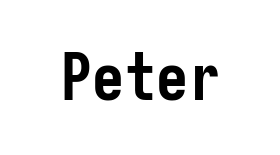
The letters sit at their default tracking, neither squeezed nor spread. Type without underlining. When letters stand straight like this, we call the style roman or upright. Every letter is thick-stroked: bold, no question. Note: no serifs on the glyphs.
